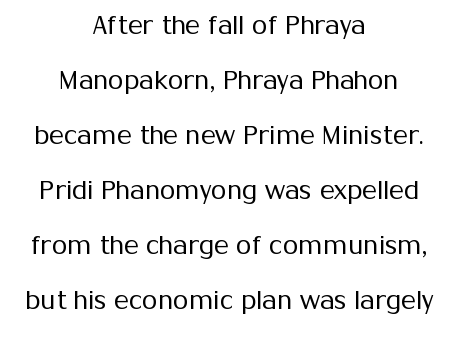
{"italic": "no", "bold": "no", "underline": "no", "align": "center", "line_spacing": "loose", "line_spacing_ratio": 2.2, "letter_spacing": "normal", "letter_spacing_em": 0.0, "glyph_px": 25}
